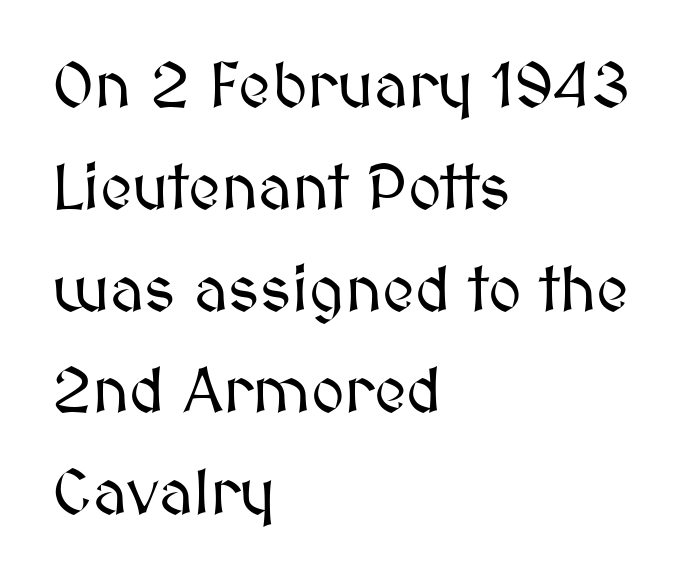
Q: Is the text italic (slanted)? A: No, it is upright.
Q: Is the text underlined? A: No.
Q: How is the paragraph aligned? A: Left-aligned.
Q: Is the spacing between letters normal or unusually wide? A: Normal.
Q: Is the spacing between lines tight, normal or loose? A: Normal.
Q: Width (condensed, normal, or wide)? A: Normal.
Q: Stroke contrast? A: Medium.
Q: x-height? A: Medium.
Q: Monospaced? A: No.
